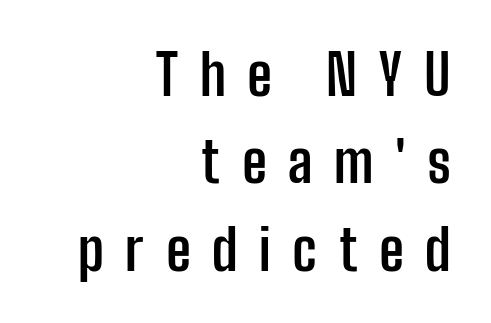
{"serif": "no", "italic": "no", "bold": "yes", "weight": "semibold", "width": "condensed", "stroke_contrast": "low", "x_height": "medium", "monospaced": "no", "underline": "no", "align": "right", "line_spacing": "normal", "line_spacing_ratio": 1.56, "letter_spacing": "wide", "letter_spacing_em": 0.38, "glyph_px": 56}
